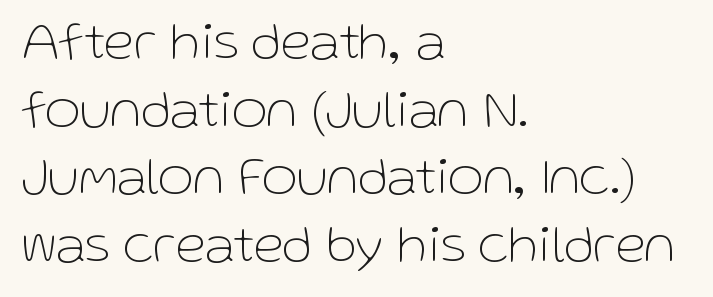
The image shows 55 px thin sans-serif type, upright; set left-aligned, line spacing 1.23x, normal letter spacing, not underlined; low stroke contrast and a medium x-height.
